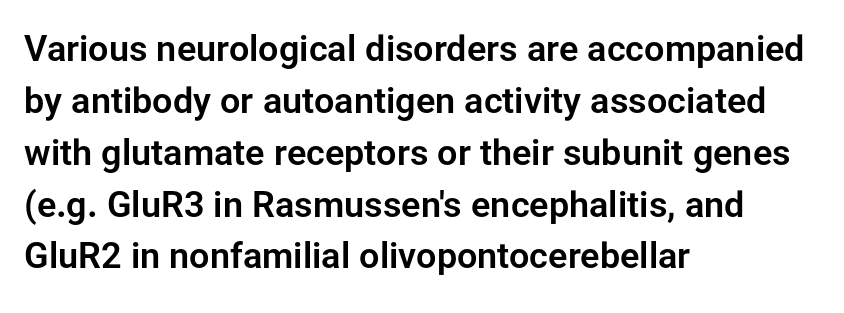
Q: Is the text italic (slanted)? A: No, it is upright.
Q: Is the typeface a serif or a sans-serif typeface? A: Sans-serif.
Q: Is the text underlined? A: No.
Q: How is the paragraph aligned? A: Left-aligned.
Q: Is the spacing between letters normal or unusually wide? A: Normal.
Q: Is the spacing between lines tight, normal or loose? A: Normal.
Q: Width (condensed, normal, or wide)? A: Normal.
Q: Stroke contrast? A: Low.
Q: x-height? A: Medium.
Q: Monospaced? A: No.
